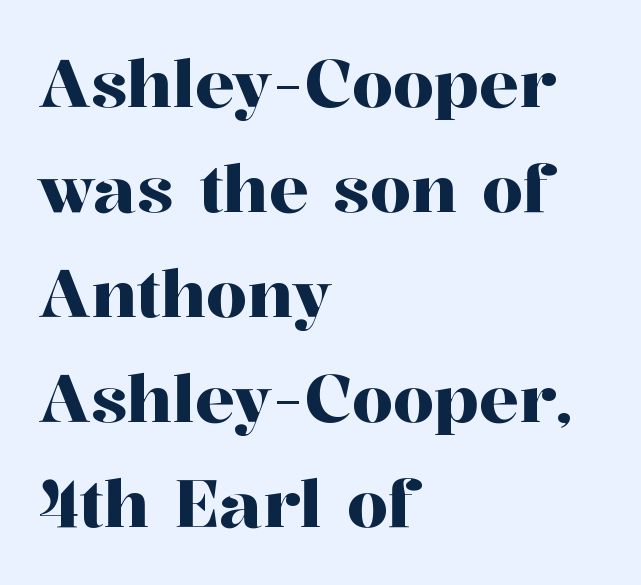
The image shows 66 px serif type, upright; set left-aligned, normal line spacing (1.59x), normal letter spacing, not underlined; high stroke contrast and a medium x-height.
